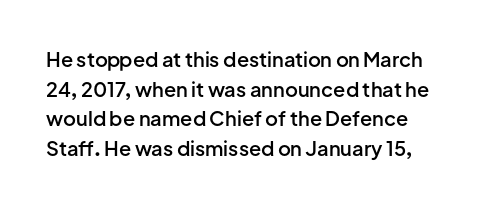
Q: Is the text bold? A: Semi-bold.
Q: Is the text italic (slanted)? A: No, it is upright.
Q: Is the text underlined? A: No.
Q: Is the spacing between letters normal or unusually wide? A: Normal.
Q: Is the spacing between lines tight, normal or loose? A: Normal.
